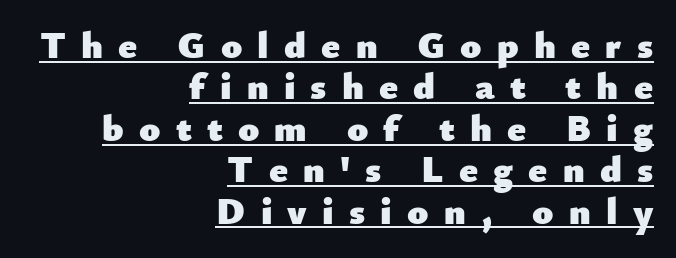
Q: Is the text bold? A: Yes.
Q: Is the text italic (slanted)? A: No, it is upright.
Q: Is the typeface a serif or a sans-serif typeface? A: Sans-serif.
Q: Is the text underlined? A: Yes.
Q: How is the paragraph aligned? A: Right-aligned.
Q: Is the spacing between letters normal or unusually wide? A: Unusually wide.
Q: Is the spacing between lines tight, normal or loose? A: Tight.
Q: Width (condensed, normal, or wide)? A: Normal.
Q: Stroke contrast? A: Low.
Q: x-height? A: Small.
Q: Monospaced? A: No.
